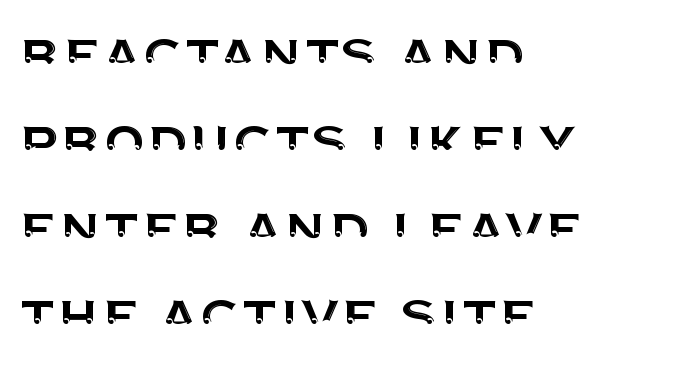
{"serif": "no", "italic": "no", "width": "normal", "stroke_contrast": "medium", "x_height": "large", "monospaced": "no", "underline": "no", "align": "left", "line_spacing": "normal", "line_spacing_ratio": 1.28, "letter_spacing": "normal", "letter_spacing_em": 0.0, "glyph_px": 68}
